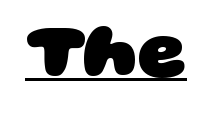
{"serif": "no", "bold": "yes", "weight": "heavy", "width": "wide", "stroke_contrast": "low", "x_height": "large", "monospaced": "no", "underline": "yes", "letter_spacing": "normal", "letter_spacing_em": 0.0, "glyph_px": 76}
